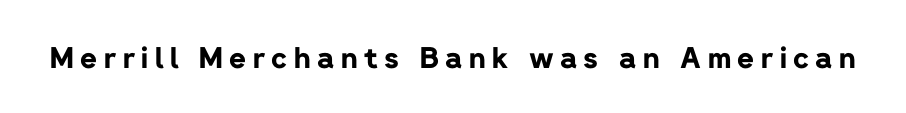
{"serif": "no", "italic": "no", "bold": "yes", "weight": "bold", "width": "normal", "stroke_contrast": "low", "x_height": "medium", "monospaced": "no", "underline": "no", "letter_spacing": "wide", "letter_spacing_em": 0.22, "glyph_px": 29}
